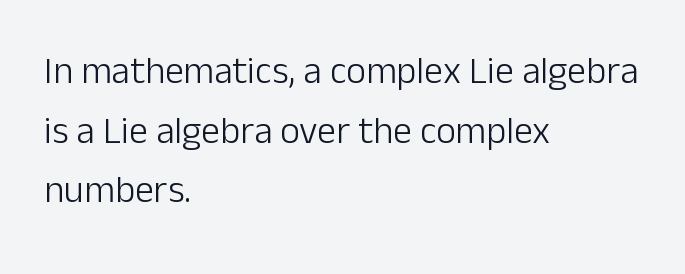
The image shows 38 px light sans-serif type, upright; set left-aligned, normal line spacing (1.57x), normal letter spacing, not underlined; low stroke contrast and a medium x-height.
